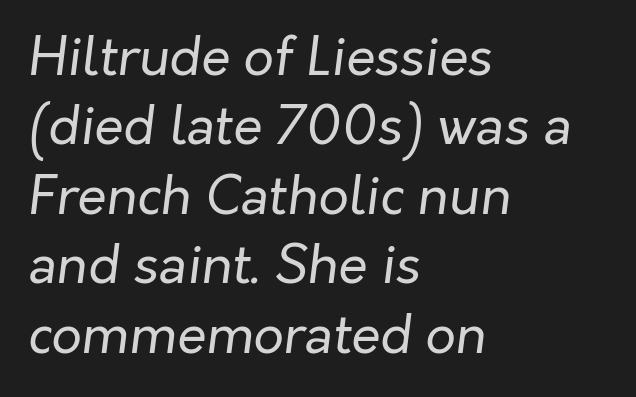
Baseline-to-baseline distance is the conventional proportion of letter height. These lines were composed using italics. One-word summary of the alignment: left. Bold? No — there's no thickening of the strokes. This sample has the flowing, uneven cadence of proportional lettering.
